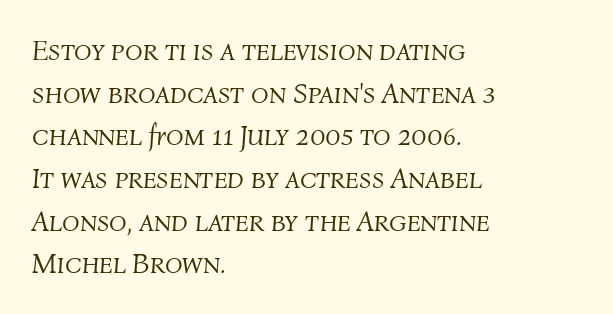
{"italic": "yes", "lean": "right", "slant_degrees": 4, "bold": "no", "weight": "light", "width": "normal", "stroke_contrast": "medium", "x_height": "medium", "monospaced": "no", "underline": "no", "align": "left", "line_spacing": "normal", "line_spacing_ratio": 1.47, "letter_spacing": "normal", "letter_spacing_em": 0.0, "glyph_px": 29}
